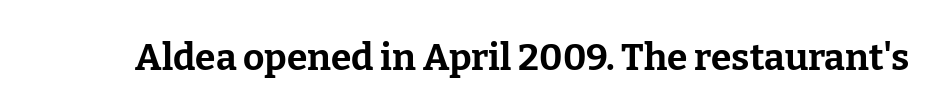
{"serif": "yes", "italic": "no", "bold": "yes", "weight": "bold", "width": "normal", "stroke_contrast": "low", "x_height": "medium", "monospaced": "no", "underline": "no", "letter_spacing": "normal", "letter_spacing_em": 0.0, "glyph_px": 37}
